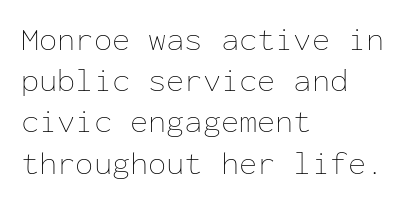
The image shows 33 px thin type, upright, monospaced; set left-aligned, normal line spacing (1.25x), normal letter spacing, not underlined; low stroke contrast and a medium x-height.
